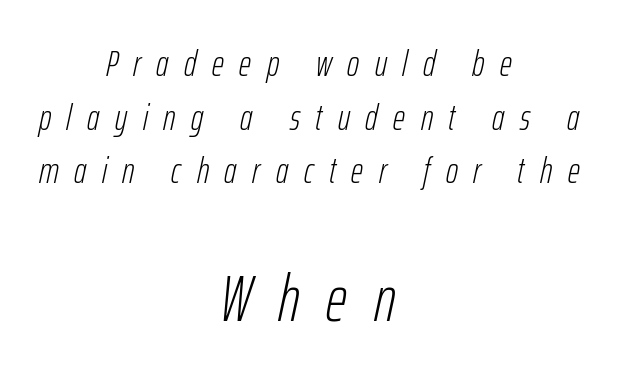
Q: Is the text bold? A: No.
Q: Is the text italic (slanted)? A: Yes, it leans right by about 12 degrees.
Q: Is the text underlined? A: No.
Q: How is the paragraph aligned? A: Centered.
Q: Is the spacing between letters normal or unusually wide? A: Unusually wide.
Q: Is the spacing between lines tight, normal or loose? A: Normal.
Q: Which block of text is set in a larger size, the first (top) or the second (bottom)? A: The second (bottom) one.
Q: Width (condensed, normal, or wide)? A: Condensed.
Q: Stroke contrast? A: Low.
Q: x-height? A: Medium.
Q: Monospaced? A: No.
